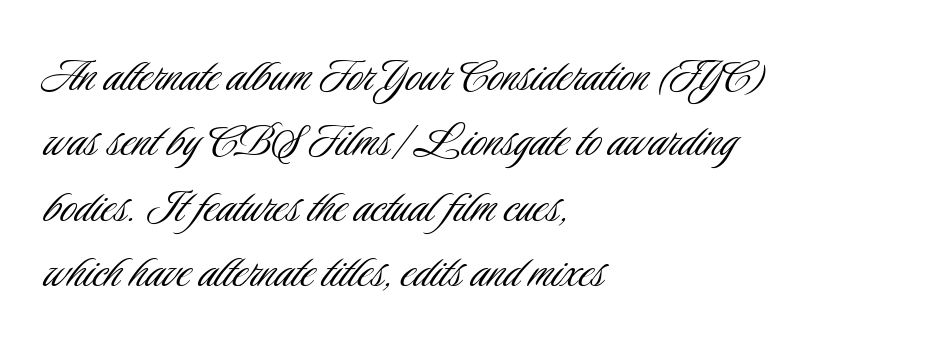
Any mark beneath the type? The region is blank. You could not count columns in this text — the font is proportionally spaced. Letters have the restrained weight of plain body copy at most. Observe the ordinary spacing: letters are neighbours, not strangers. Stroke terminals: plain, sans-serif.
